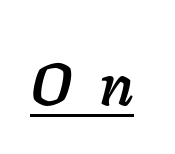
Each letter keeps its own natural width here, so spacing adapts to shape. Every word sits above its own underline. The letters are slanted; this is an italic face. The line texture is sparse and dotted thanks to wide tracking.
